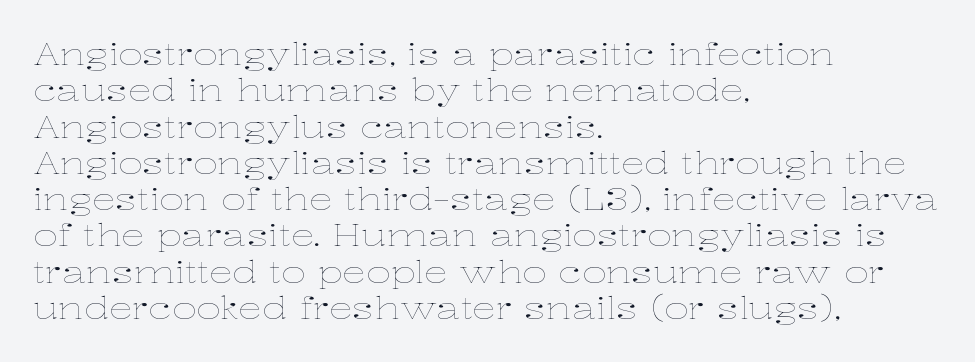
{"italic": "no", "bold": "no", "weight": "thin", "width": "wide", "stroke_contrast": "low", "x_height": "medium", "monospaced": "no", "underline": "no", "align": "left", "line_spacing_ratio": 1.21, "letter_spacing": "normal", "letter_spacing_em": 0.0, "glyph_px": 30}
